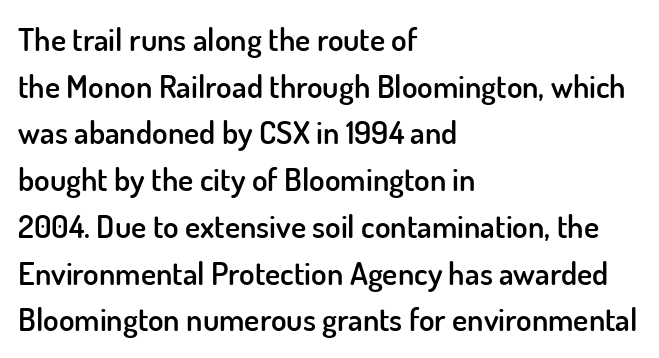
The image shows 32 px semibold sans-serif type, upright; set left-aligned, normal line spacing (1.46x), normal letter spacing, not underlined; low stroke contrast and a small x-height.
